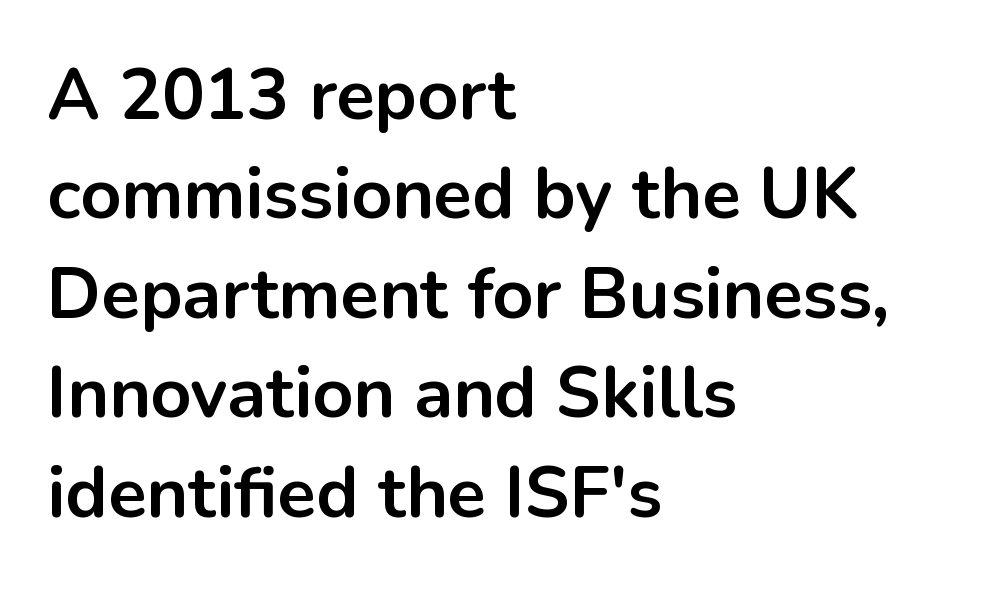
Layout note: lines flush left. Beneath every word, the page is bare. The rendering uses natural spacing where letterforms have individual widths. Successive baselines arrive at the customary interval.
